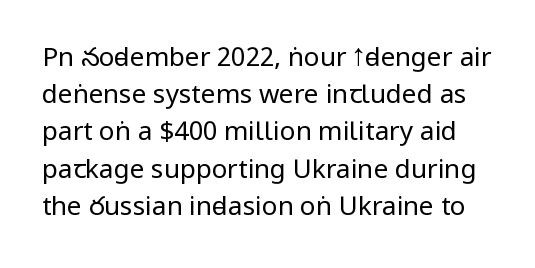
The letters stand straight up with perfectly vertical stems. The baseline area is clear. Characters follow at the spacing the type designer built in. Letters have the restrained weight of plain body copy at most. The line-height multiplier appears to be the usual default.
